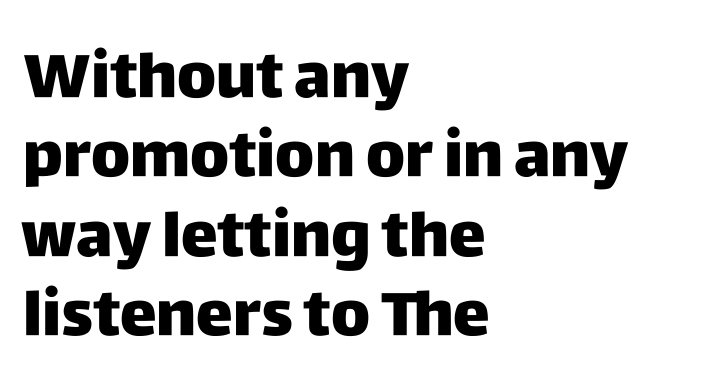
Q: Is the text italic (slanted)? A: No, it is upright.
Q: Is the typeface a serif or a sans-serif typeface? A: Sans-serif.
Q: Is the text underlined? A: No.
Q: How is the paragraph aligned? A: Left-aligned.
Q: Is the spacing between letters normal or unusually wide? A: Normal.
Q: Is the spacing between lines tight, normal or loose? A: Normal.
Q: Width (condensed, normal, or wide)? A: Normal.
Q: Stroke contrast? A: Low.
Q: x-height? A: Large.
Q: Monospaced? A: No.
